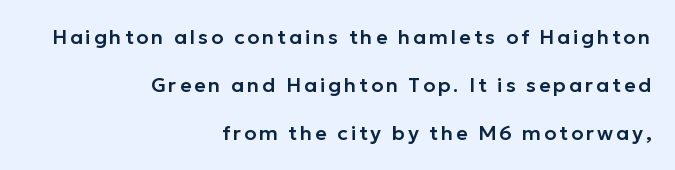
Q: Is the text italic (slanted)? A: No, it is upright.
Q: Is the text underlined? A: No.
Q: How is the paragraph aligned? A: Right-aligned.
Q: Is the spacing between lines tight, normal or loose? A: Loose.
